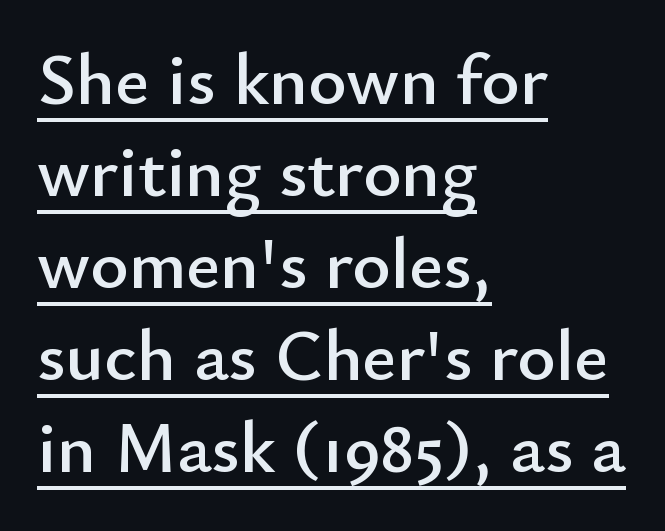
Quick note: underline on. The face used here is a sans, in the tradition of grotesques and geometrics. Horizontally, the lines are justified to the leading edge only. If you drew a line through each stem, it would be perfectly vertical. Think of a printed novel: that variable character pitch is what you see here. How would I describe the line gaps? Plain and ordinary.
